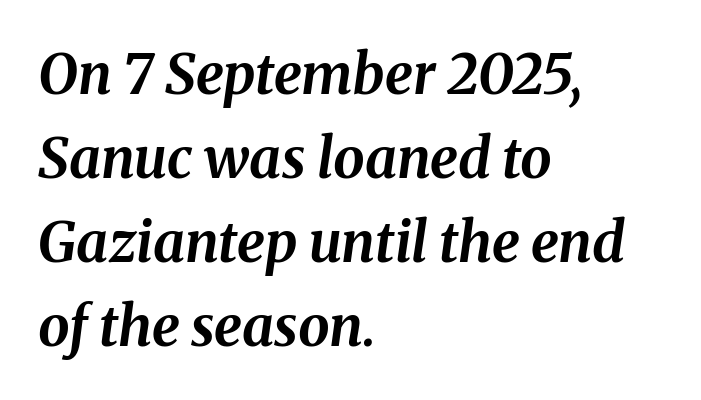
Q: Is the text bold? A: Yes.
Q: Is the text italic (slanted)? A: Yes, it leans right by about 8 degrees.
Q: Is the text underlined? A: No.
Q: How is the paragraph aligned? A: Left-aligned.
Q: Is the spacing between letters normal or unusually wide? A: Normal.
Q: Is the spacing between lines tight, normal or loose? A: Normal.
Q: Width (condensed, normal, or wide)? A: Normal.
Q: Stroke contrast? A: Medium.
Q: x-height? A: Medium.
Q: Monospaced? A: No.
